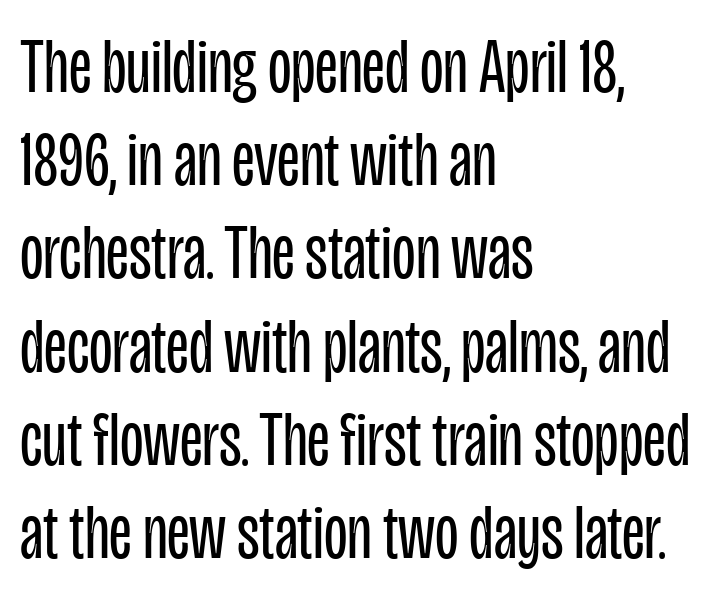
Q: Is the text bold? A: No.
Q: Is the text italic (slanted)? A: No, it is upright.
Q: Is the typeface a serif or a sans-serif typeface? A: Sans-serif.
Q: Is the text underlined? A: No.
Q: How is the paragraph aligned? A: Left-aligned.
Q: Is the spacing between letters normal or unusually wide? A: Normal.
Q: Width (condensed, normal, or wide)? A: Condensed.
Q: Stroke contrast? A: Low.
Q: x-height? A: Large.
Q: Monospaced? A: No.
